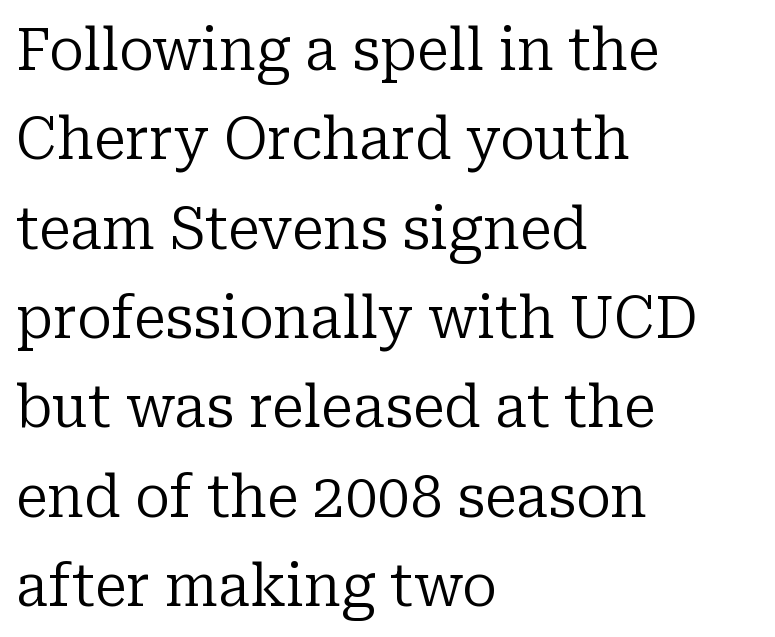
Does the leading feel generous? No, just average. The letters carry serifs — small finishing strokes at the ends of their stems. Is this a fixed-width face? No — the glyphs have proportional, varying widths. These lines were composed using upright roman letters. A clean baseline with only descenders dipping below it.
